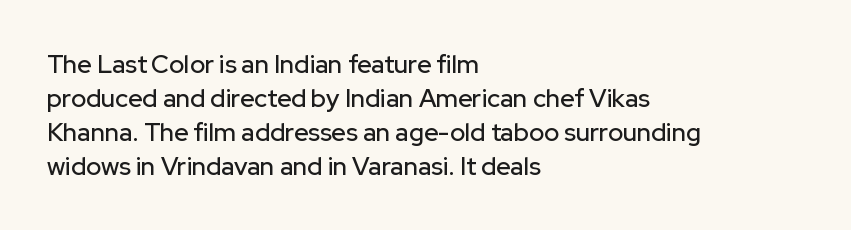
{"italic": "no", "underline": "no", "align": "left", "line_spacing": "normal", "line_spacing_ratio": 1.36, "letter_spacing": "normal", "letter_spacing_em": 0.0, "glyph_px": 25}
